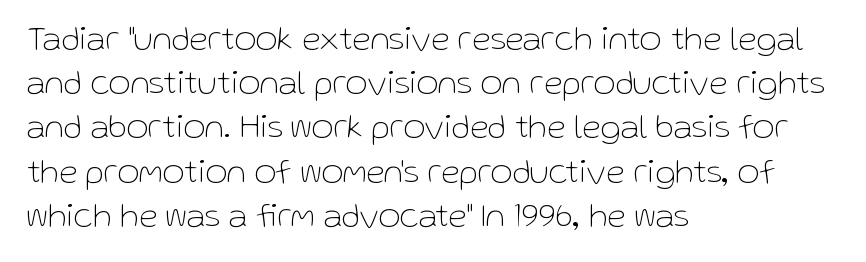
Q: Is the text bold? A: No.
Q: Is the text italic (slanted)? A: No, it is upright.
Q: Is the typeface a serif or a sans-serif typeface? A: Sans-serif.
Q: Is the text underlined? A: No.
Q: How is the paragraph aligned? A: Left-aligned.
Q: Is the spacing between letters normal or unusually wide? A: Normal.
Q: Is the spacing between lines tight, normal or loose? A: Normal.
Q: Width (condensed, normal, or wide)? A: Normal.
Q: Stroke contrast? A: Low.
Q: x-height? A: Medium.
Q: Monospaced? A: No.
